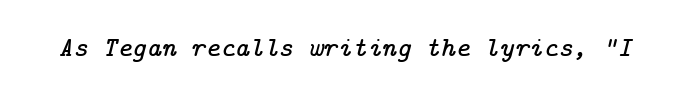
Lines of text with bare space underneath. Slanted lettering throughout. Short note: letters normally spaced. Are there feet on the stems? There are — it's a serif.
